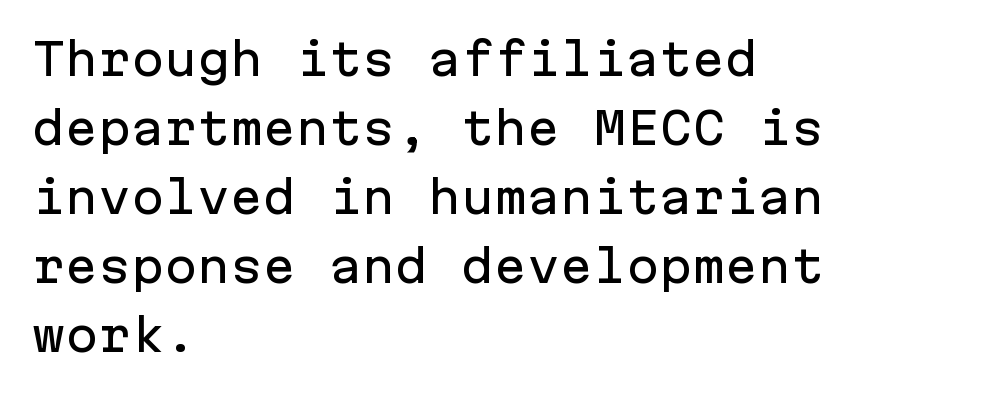
Is this a fixed-width face? Yes — each glyph sits in an identical cell. Is the block centered? No — it sits flush against the left margin. Honestly, there is no underline to notice here at all. The letters stand upright; this is a roman face. Successive baselines arrive at the customary interval. The passage shown is typeset with a sans-serif family.
